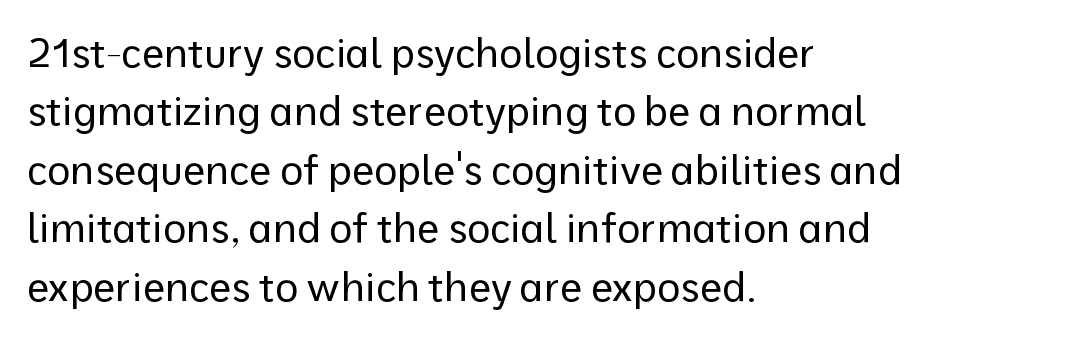
{"serif": "no", "italic": "no", "bold": "no", "weight": "regular", "width": "normal", "stroke_contrast": "low", "x_height": "medium", "monospaced": "no", "underline": "no", "align": "left", "line_spacing": "normal", "line_spacing_ratio": 1.46, "letter_spacing": "normal", "letter_spacing_em": 0.0, "glyph_px": 40}
